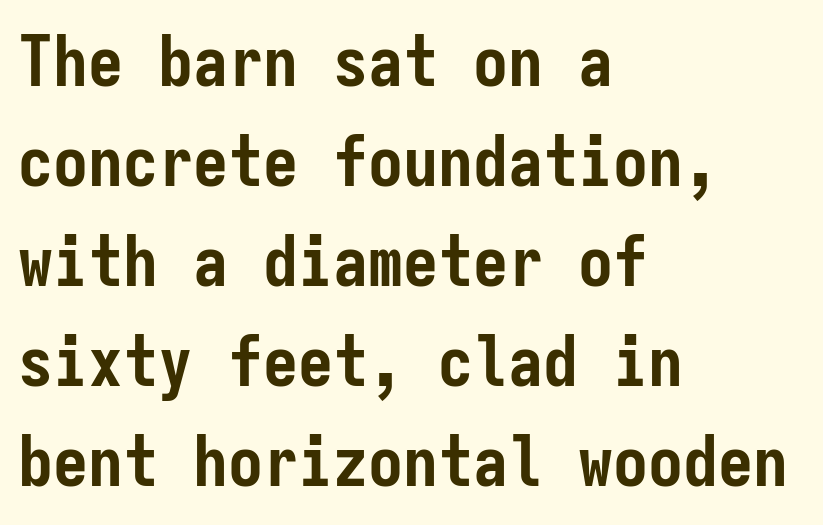
The image shows 70 px semibold, condensed sans-serif type, upright, monospaced; set left-aligned, normal line spacing (1.43x), normal letter spacing, not underlined; low stroke contrast and a medium x-height.
